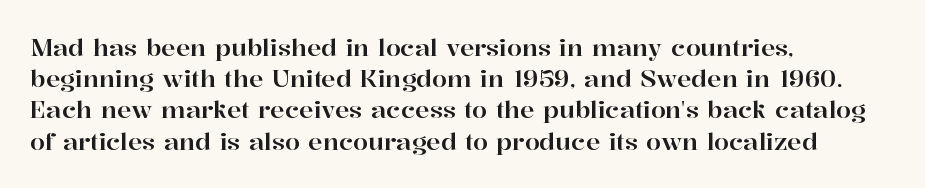
{"italic": "no", "underline": "no", "align": "left", "line_spacing": "normal", "line_spacing_ratio": 1.3, "letter_spacing": "normal", "letter_spacing_em": 0.0, "glyph_px": 24}
